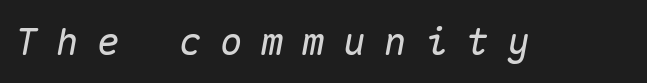
The image shows 38 px text type, italic (leaning right), monospaced; set unusually wide letter spacing (+0.48 em), not underlined; medium stroke contrast and a medium x-height.
